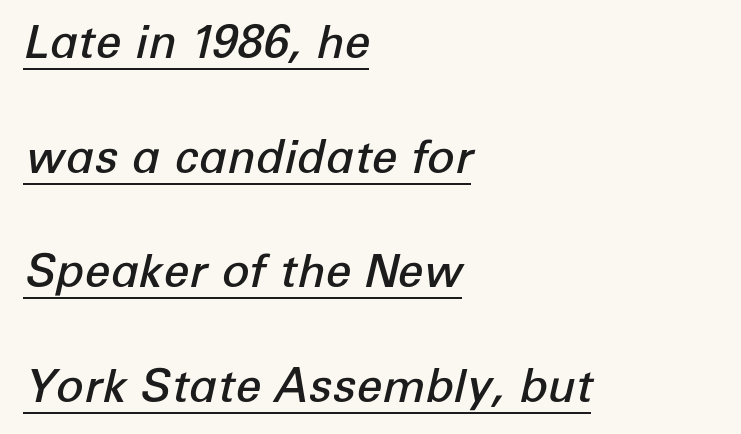
In terms of posture, this sample is oblique. The lettering is marked with a stroke running underneath it. Proportional: the letters do not fall into vertical columns. These lines carry some extra weight — a demibold, not a full bold. Baseline-to-baseline distance is far greater than the letter height. Here the glyphs are tracked normally, forming tight word shapes.
